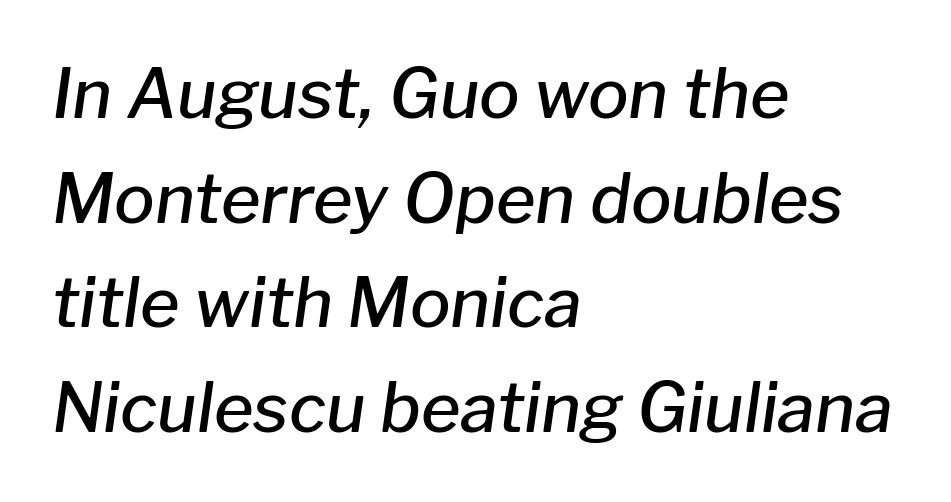
The image shows 68 px semibold type, italic (leaning right); set left-aligned, normal line spacing (1.54x), normal letter spacing, not underlined; low stroke contrast and a medium x-height.
